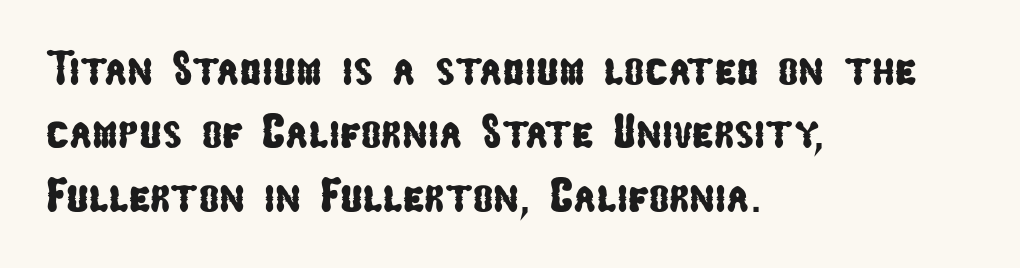
These lines keep a tight, regular rhythm from letter to letter. Is this a sans? Yes — the strokes have no serifs. Typeset ragged right — the left edge is the straight one. Here the designer chose a conventional face with non-uniform glyph widths. A normal amount of white space separates one row of letters from the next. The area under the type is left untouched.
